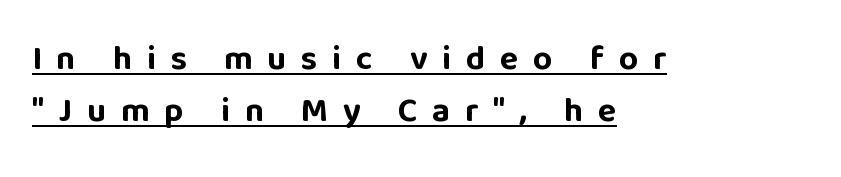
{"serif": "no", "italic": "no", "bold": "yes", "weight": "bold", "width": "normal", "stroke_contrast": "low", "x_height": "large", "monospaced": "no", "underline": "yes", "align": "left", "line_spacing": "normal", "line_spacing_ratio": 1.54, "letter_spacing": "wide", "letter_spacing_em": 0.43, "glyph_px": 34}
